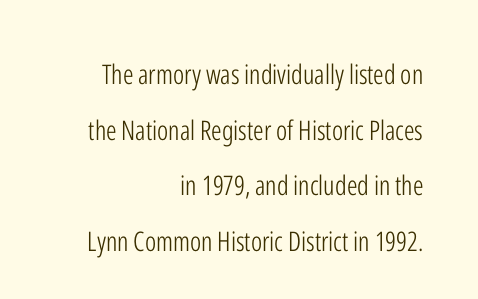
A bare baseline throughout the passage. Leftover space on each line is placed entirely before the opening word. If you measured baseline to baseline, you'd find a long distance. Does extra space separate the letters? No, they use regular spacing.
